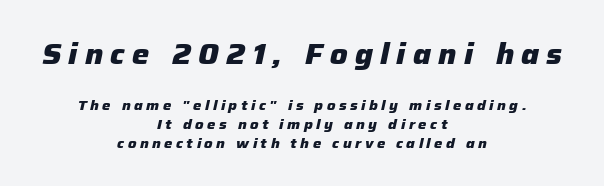
Q: Is the text bold? A: Yes.
Q: Is the text italic (slanted)? A: Yes, it leans right by about 12 degrees.
Q: Is the text underlined? A: No.
Q: How is the paragraph aligned? A: Centered.
Q: Is the spacing between letters normal or unusually wide? A: Unusually wide.
Q: Is the spacing between lines tight, normal or loose? A: Normal.
Q: Which block of text is set in a larger size, the first (top) or the second (bottom)? A: The first (top) one.
Q: Width (condensed, normal, or wide)? A: Normal.
Q: Stroke contrast? A: Low.
Q: x-height? A: Medium.
Q: Monospaced? A: No.
